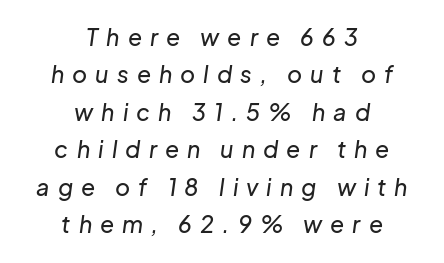
Q: Is the text italic (slanted)? A: Yes, it leans right by about 8 degrees.
Q: Is the text underlined? A: No.
Q: How is the paragraph aligned? A: Centered.
Q: Is the spacing between letters normal or unusually wide? A: Unusually wide.
Q: Is the spacing between lines tight, normal or loose? A: Normal.
